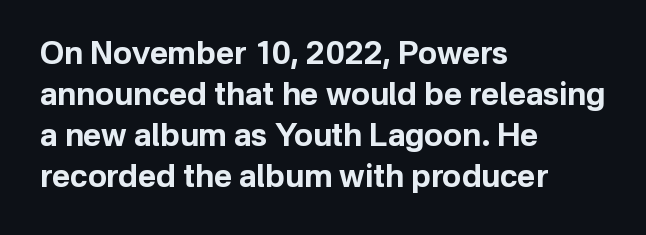
The image shows 31 px bold sans-serif type, upright; set left-aligned, normal line spacing (1.32x), normal letter spacing, not underlined; low stroke contrast and a medium x-height.
